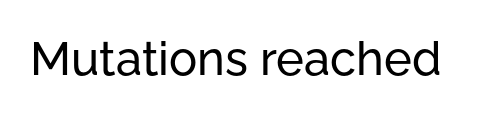
The image shows 47 px sans-serif type, upright; set normal letter spacing, not underlined; low stroke contrast and a medium x-height.
